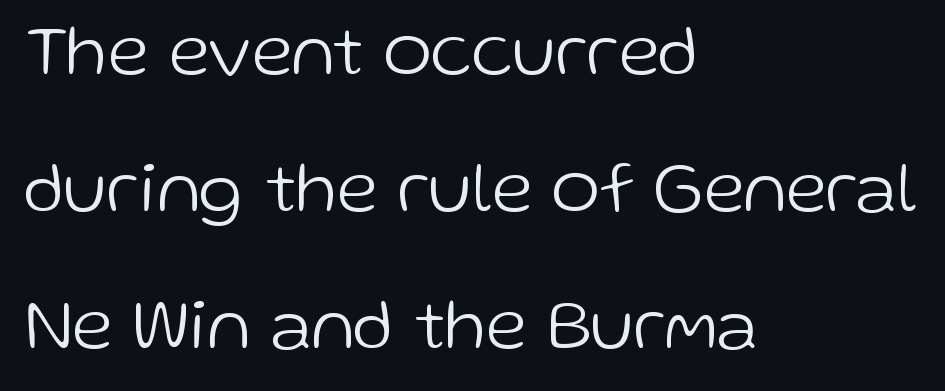
This is the regular roman posture of the typeface. Underline: absent. Nope, no serifs anywhere on these letters. Nobody touched the tracking dial on this one. Think of a printed novel: that variable character pitch is what you see here.
